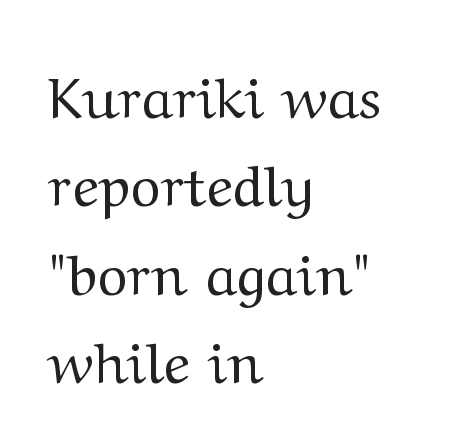
{"serif": "yes", "italic": "no", "bold": "no", "weight": "regular", "width": "wide", "stroke_contrast": "medium", "x_height": "medium", "monospaced": "no", "underline": "no", "align": "left", "line_spacing": "normal", "line_spacing_ratio": 1.55, "letter_spacing": "normal", "letter_spacing_em": 0.0, "glyph_px": 57}
